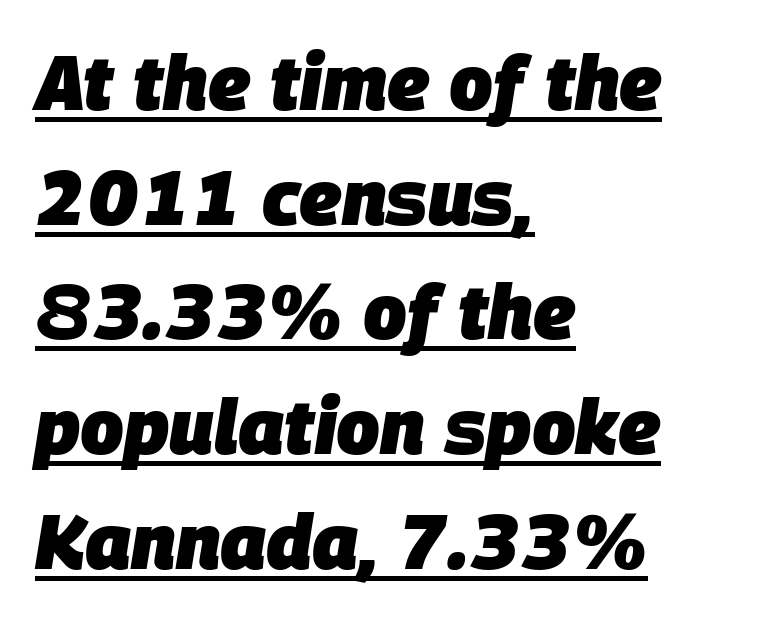
Q: Is the text bold? A: Yes.
Q: Is the text italic (slanted)? A: Yes, it leans right by about 9 degrees.
Q: Is the text underlined? A: Yes.
Q: How is the paragraph aligned? A: Left-aligned.
Q: Is the spacing between letters normal or unusually wide? A: Normal.
Q: Is the spacing between lines tight, normal or loose? A: Normal.
Q: Width (condensed, normal, or wide)? A: Normal.
Q: Stroke contrast? A: Low.
Q: x-height? A: Large.
Q: Monospaced? A: No.
